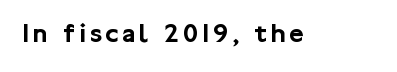
The image shows 29 px sans-serif type, upright; set not underlined; low stroke contrast and a medium x-height.
